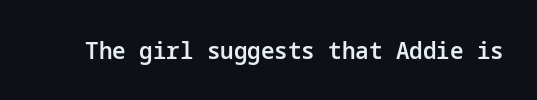
Q: Is the text bold? A: Semi-bold.
Q: Is the text italic (slanted)? A: No, it is upright.
Q: Is the text underlined? A: No.
Q: Is the spacing between letters normal or unusually wide? A: Normal.
